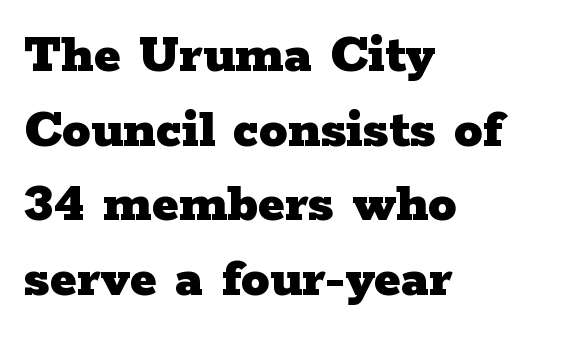
The image shows 57 px heavy, wide serif type, upright; set left-aligned, normal line spacing (1.31x), normal letter spacing, not underlined; low stroke contrast and a medium x-height.
